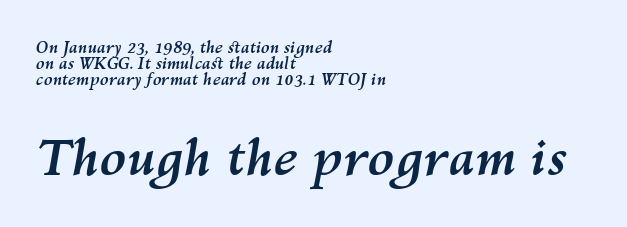
Bare-footed words on every line. Does the lettering tilt? It does — this is italic. The following chunk of copy outweighs the initial chunk in type size. Reading down the column, the eye jumps only a short way to each next line. Words appear dense and cohesive because spacing is normal. Horizontally, the lines are justified to the leading edge only.
